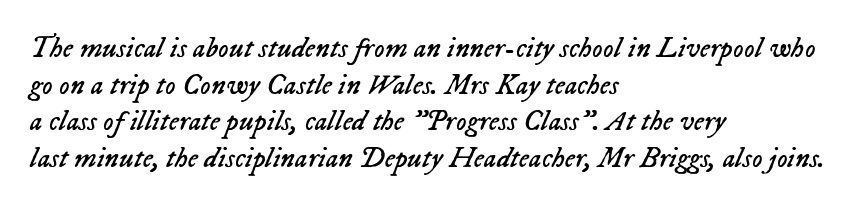
Q: Is the text bold? A: No.
Q: Is the text italic (slanted)? A: Yes, it leans right by about 23 degrees.
Q: Is the text underlined? A: No.
Q: How is the paragraph aligned? A: Left-aligned.
Q: Is the spacing between letters normal or unusually wide? A: Normal.
Q: Is the spacing between lines tight, normal or loose? A: Normal.
Q: Width (condensed, normal, or wide)? A: Normal.
Q: Stroke contrast? A: Low.
Q: x-height? A: Medium.
Q: Monospaced? A: No.
